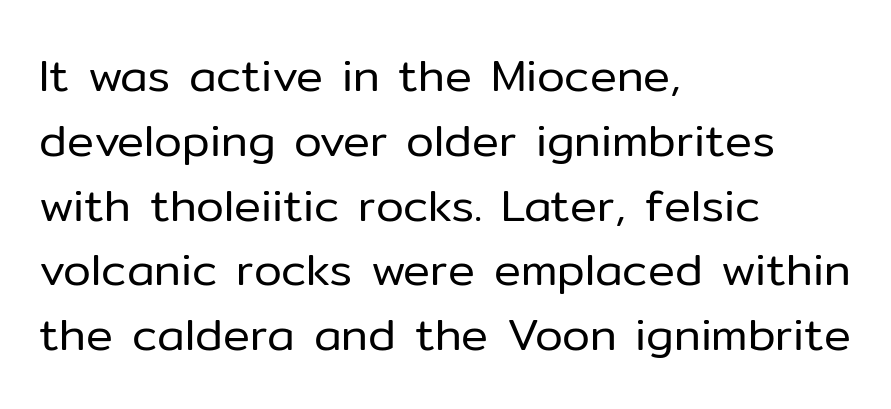
{"serif": "no", "italic": "no", "bold": "no", "weight": "regular", "width": "normal", "stroke_contrast": "low", "x_height": "medium", "monospaced": "no", "underline": "no", "align": "left", "line_spacing": "normal", "line_spacing_ratio": 1.44, "letter_spacing": "normal", "letter_spacing_em": 0.0, "glyph_px": 45}
